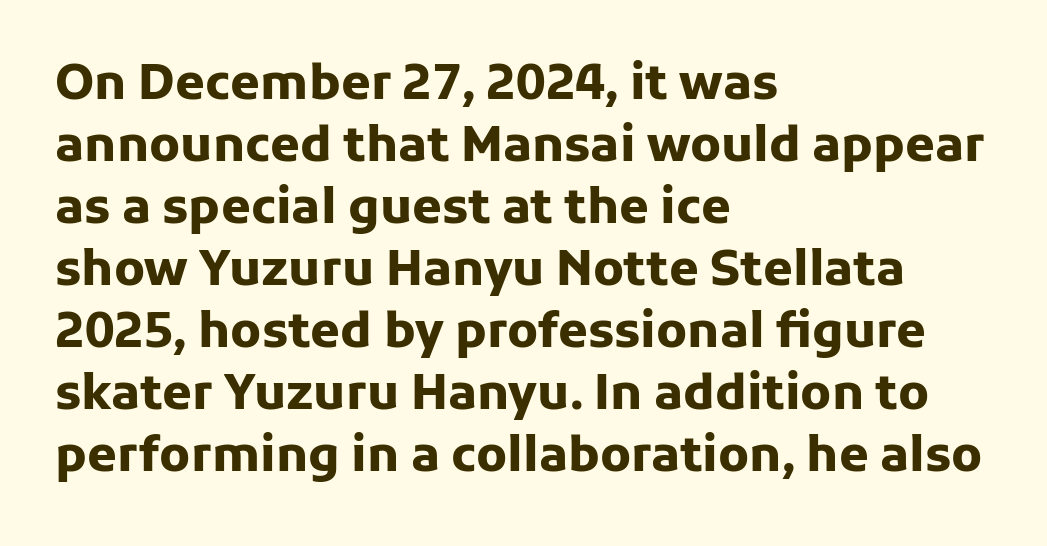
{"serif": "no", "italic": "no", "bold": "yes", "weight": "heavy", "width": "normal", "stroke_contrast": "low", "x_height": "medium", "monospaced": "no", "underline": "no", "align": "left", "line_spacing": "normal", "line_spacing_ratio": 1.29, "letter_spacing": "normal", "letter_spacing_em": 0.0, "glyph_px": 48}
